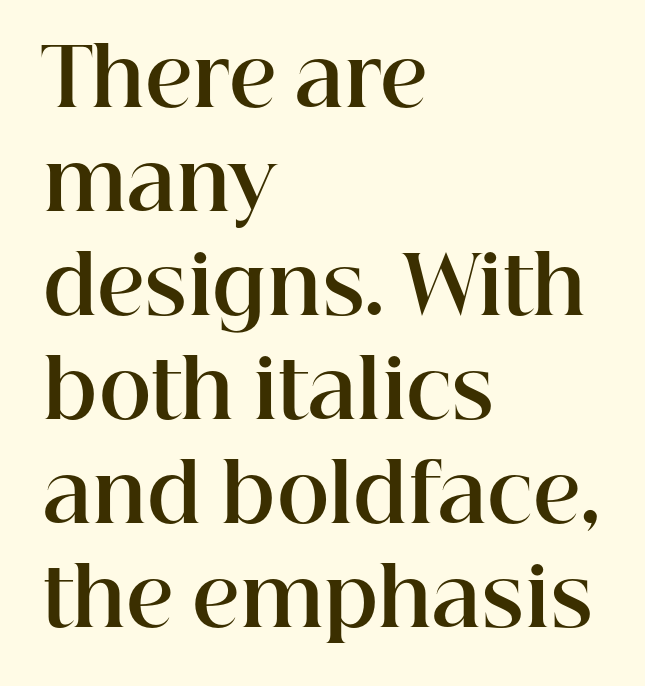
The image shows 80 px bold serif type, upright; set left-aligned, normal line spacing (1.3x), normal letter spacing, not underlined; high stroke contrast and a medium x-height.
